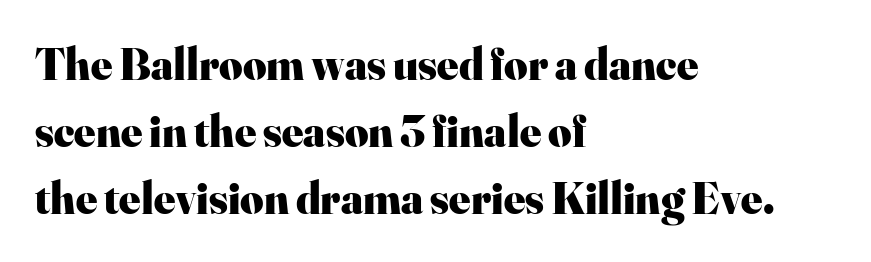
The image shows 45 px heavy serif type, upright; set left-aligned, normal line spacing (1.49x), normal letter spacing, not underlined; high stroke contrast and a small x-height.
